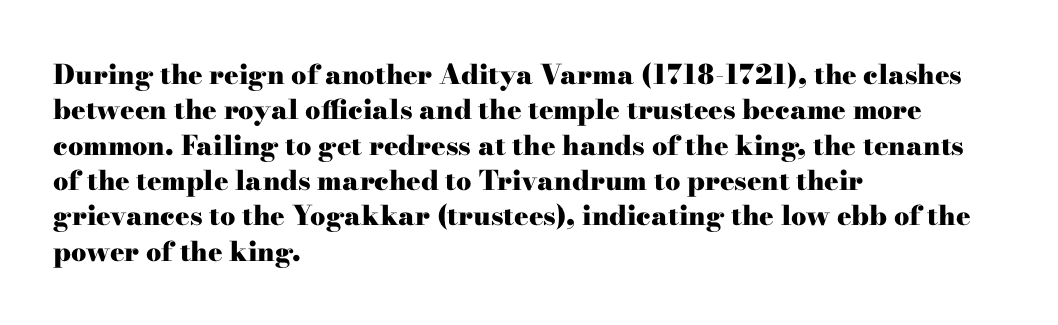
Q: Is the text bold? A: Yes.
Q: Is the text italic (slanted)? A: No, it is upright.
Q: Is the text underlined? A: No.
Q: How is the paragraph aligned? A: Left-aligned.
Q: Is the spacing between letters normal or unusually wide? A: Normal.
Q: Is the spacing between lines tight, normal or loose? A: Normal.
